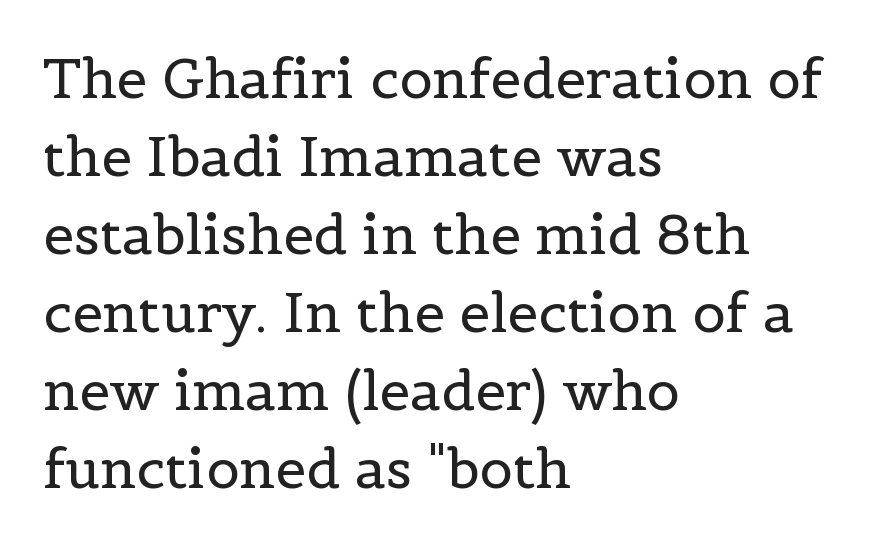
Q: Is the text bold? A: No.
Q: Is the text italic (slanted)? A: No, it is upright.
Q: Is the typeface a serif or a sans-serif typeface? A: Serif.
Q: Is the text underlined? A: No.
Q: How is the paragraph aligned? A: Left-aligned.
Q: Is the spacing between letters normal or unusually wide? A: Normal.
Q: Is the spacing between lines tight, normal or loose? A: Normal.
Q: Width (condensed, normal, or wide)? A: Normal.
Q: x-height? A: Medium.
Q: Monospaced? A: No.
